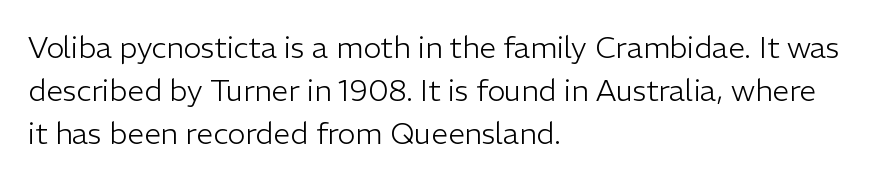
{"serif": "no", "italic": "no", "bold": "no", "weight": "light", "width": "normal", "stroke_contrast": "low", "x_height": "medium", "monospaced": "no", "underline": "no", "align": "left", "line_spacing": "normal", "line_spacing_ratio": 1.44, "letter_spacing": "normal", "letter_spacing_em": 0.0, "glyph_px": 30}
